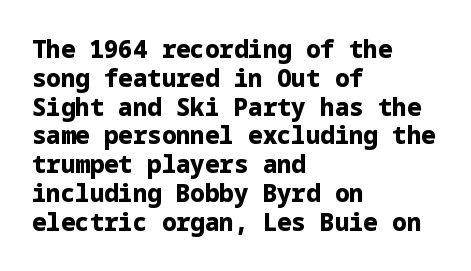
Q: Is the text bold? A: Yes.
Q: Is the text italic (slanted)? A: No, it is upright.
Q: Is the text underlined? A: No.
Q: How is the paragraph aligned? A: Left-aligned.
Q: Is the spacing between letters normal or unusually wide? A: Normal.
